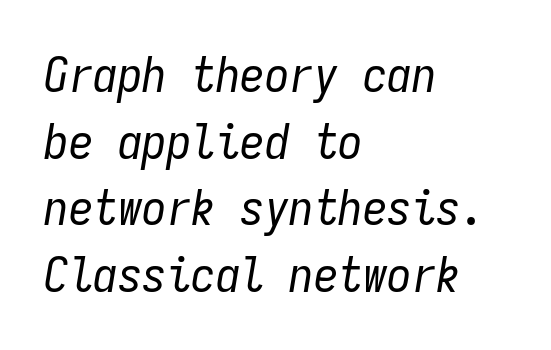
The image shows 49 px regular-weight, condensed type, italic (leaning right), monospaced; set left-aligned, normal line spacing (1.36x), normal letter spacing, not underlined; low stroke contrast and a medium x-height.
